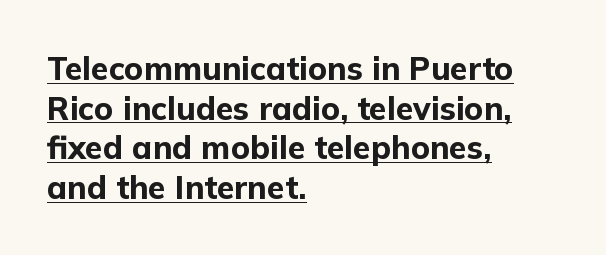
Serif or sans? Sans — the stroke terminals are bare. The lines are quadded left. A typographer would call this underscored text. These lines are rendered in a variable-pitch font. The lettering stays uniformly vertical, giving the passage a roman look. The horizontal fit of the characters is conventional and even.
